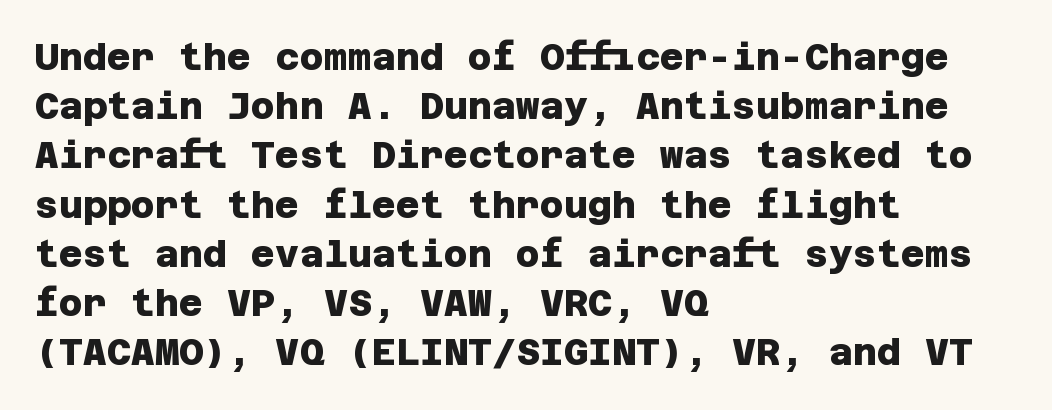
Q: Is the text bold? A: Yes.
Q: Is the typeface a serif or a sans-serif typeface? A: Sans-serif.
Q: Is the text underlined? A: No.
Q: How is the paragraph aligned? A: Left-aligned.
Q: Is the spacing between letters normal or unusually wide? A: Normal.
Q: Is the spacing between lines tight, normal or loose? A: Normal.
Q: Width (condensed, normal, or wide)? A: Normal.
Q: Stroke contrast? A: Low.
Q: x-height? A: Large.
